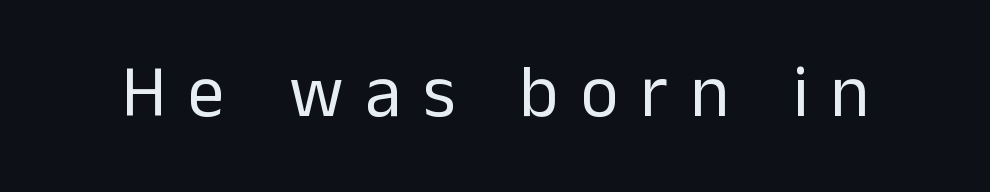
{"serif": "no", "italic": "no", "bold": "no", "weight": "regular", "width": "normal", "stroke_contrast": "low", "x_height": "medium", "monospaced": "no", "underline": "no", "letter_spacing": "wide", "letter_spacing_em": 0.3, "glyph_px": 73}
